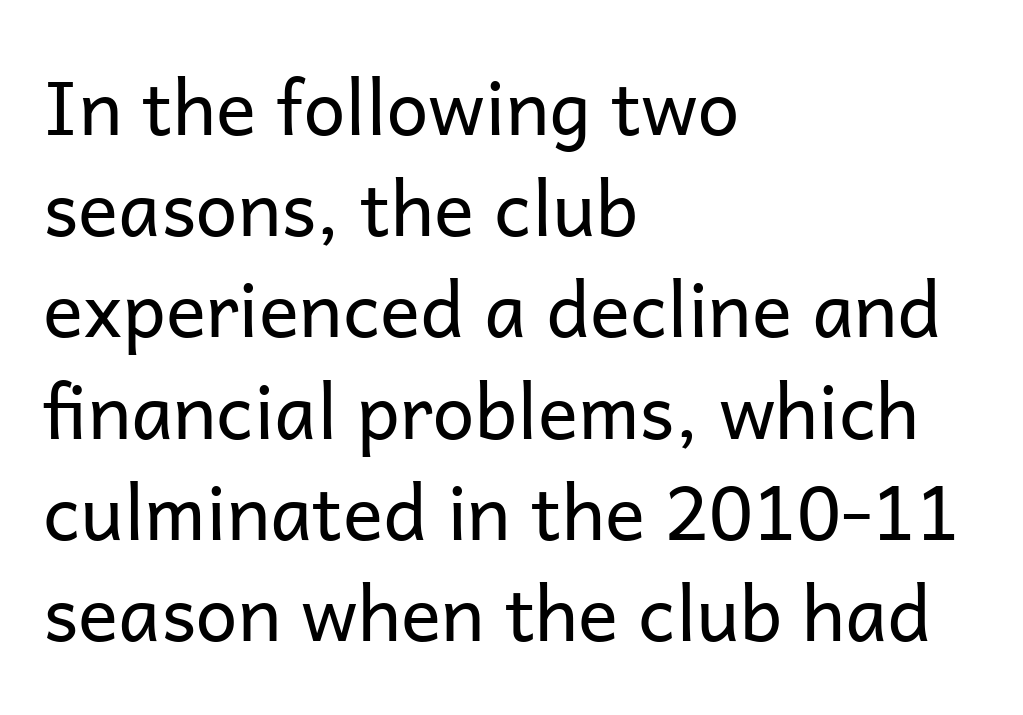
The image shows 75 px regular-weight sans-serif type, upright; set left-aligned, normal line spacing (1.35x), normal letter spacing, not underlined; low stroke contrast and a medium x-height.
